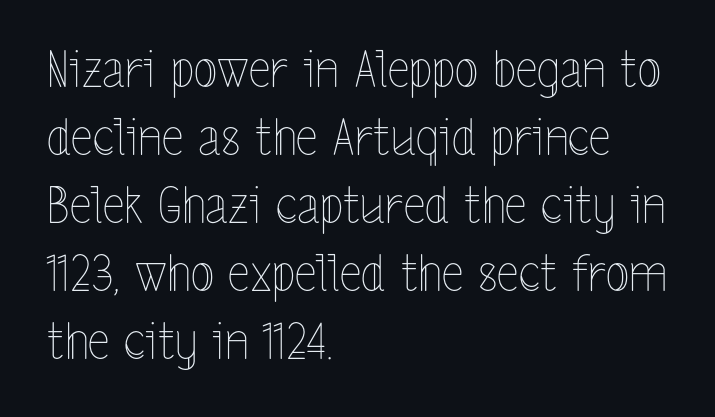
Q: Is the text bold? A: No.
Q: Is the text italic (slanted)? A: No, it is upright.
Q: Is the text underlined? A: No.
Q: How is the paragraph aligned? A: Left-aligned.
Q: Is the spacing between letters normal or unusually wide? A: Normal.
Q: Is the spacing between lines tight, normal or loose? A: Normal.
Q: Width (condensed, normal, or wide)? A: Condensed.
Q: x-height? A: Medium.
Q: Monospaced? A: No.
